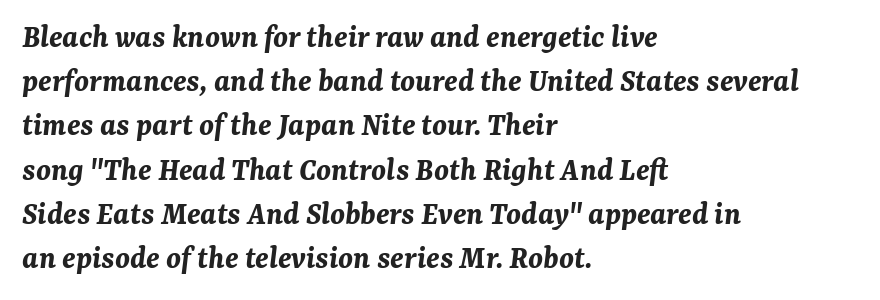
The image shows 33 px bold type, italic (leaning right); set left-aligned, normal line spacing (1.34x), normal letter spacing, not underlined; medium stroke contrast and a medium x-height.
